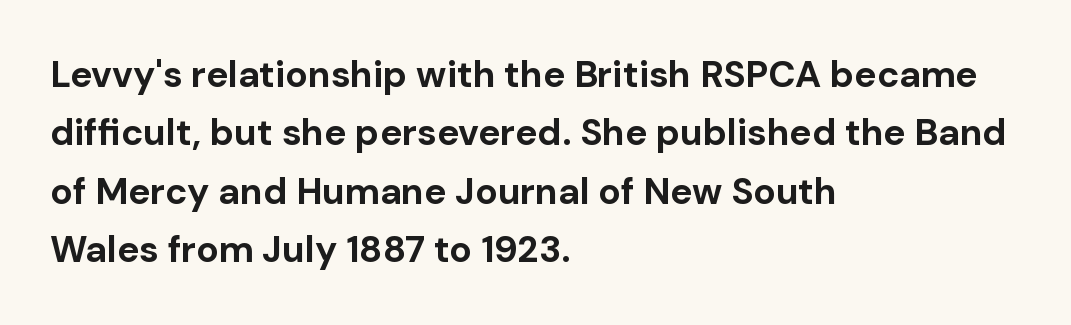
The image shows 37 px bold sans-serif type, upright; set left-aligned, normal line spacing (1.58x), normal letter spacing, not underlined; low stroke contrast and a medium x-height.
